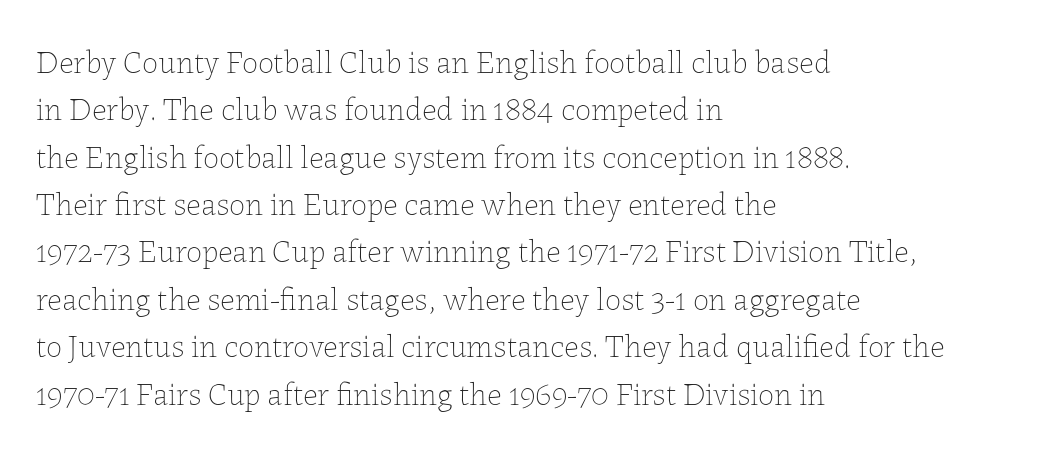
The image shows 32 px thin type, upright; set left-aligned, normal line spacing (1.48x), normal letter spacing, not underlined; low stroke contrast and a medium x-height.
